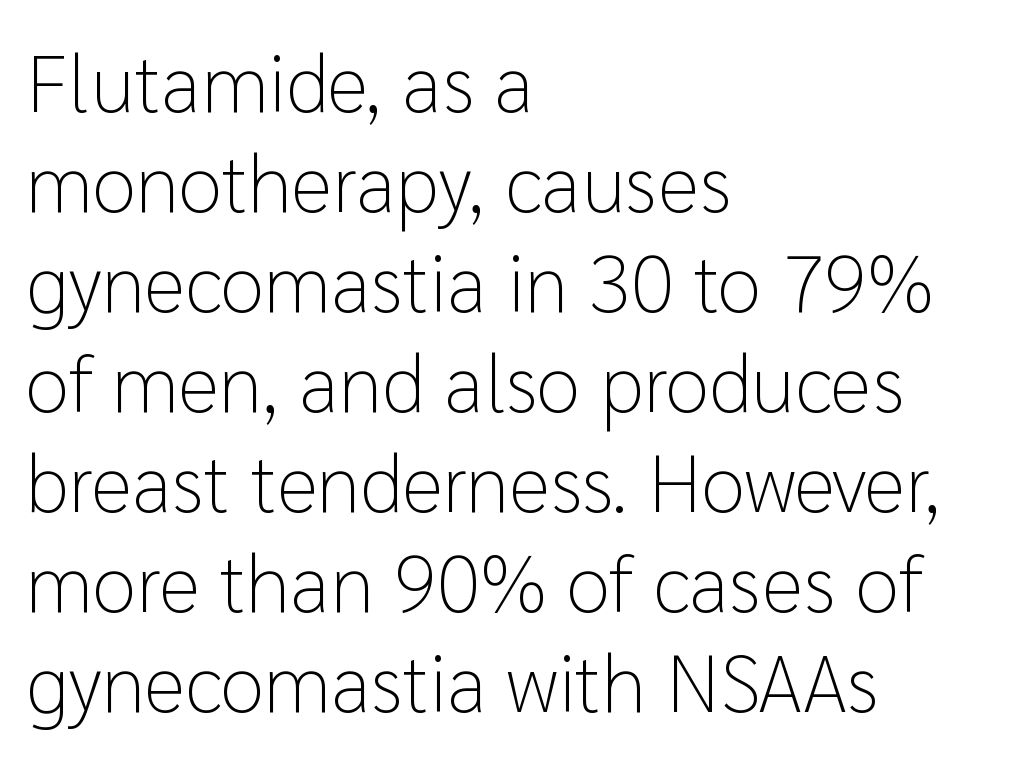
The image shows 80 px light sans-serif type, upright; set left-aligned, normal line spacing (1.25x), normal letter spacing, not underlined; low stroke contrast and a medium x-height.
